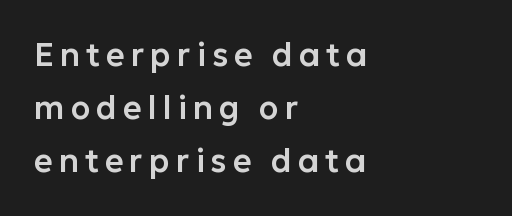
The image shows 32 px sans-serif type, upright; set left-aligned, normal line spacing (1.66x), not underlined; low stroke contrast and a medium x-height.
